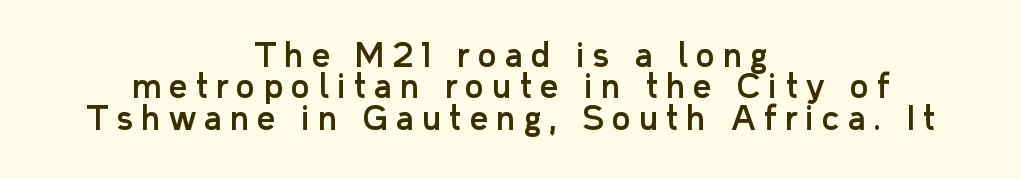
Q: Is the text italic (slanted)? A: No, it is upright.
Q: Is the typeface a serif or a sans-serif typeface? A: Sans-serif.
Q: Is the text underlined? A: No.
Q: How is the paragraph aligned? A: Centered.
Q: Is the spacing between letters normal or unusually wide? A: Unusually wide.
Q: Is the spacing between lines tight, normal or loose? A: Tight.
Q: Width (condensed, normal, or wide)? A: Normal.
Q: Stroke contrast? A: Low.
Q: x-height? A: Medium.
Q: Monospaced? A: No.
